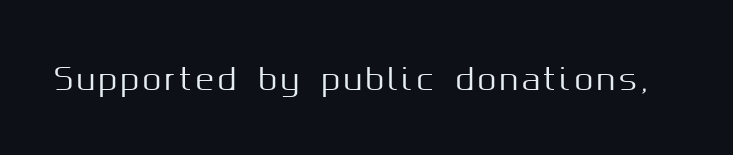
Q: Is the text italic (slanted)? A: No, it is upright.
Q: Is the typeface a serif or a sans-serif typeface? A: Sans-serif.
Q: Is the text underlined? A: No.
Q: Width (condensed, normal, or wide)? A: Normal.
Q: Stroke contrast? A: Medium.
Q: x-height? A: Medium.
Q: Monospaced? A: No.
